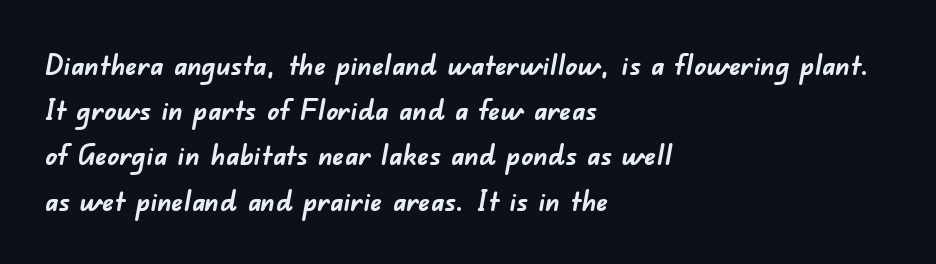
Q: Is the text bold? A: Yes.
Q: Is the typeface a serif or a sans-serif typeface? A: Sans-serif.
Q: Is the text underlined? A: No.
Q: How is the paragraph aligned? A: Left-aligned.
Q: Is the spacing between letters normal or unusually wide? A: Normal.
Q: Is the spacing between lines tight, normal or loose? A: Normal.
Q: Width (condensed, normal, or wide)? A: Normal.
Q: Stroke contrast? A: Low.
Q: x-height? A: Small.
Q: Monospaced? A: No.
